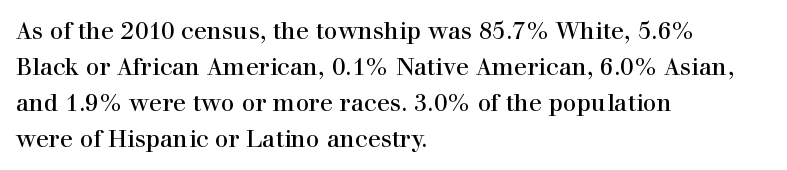
Q: Is the text bold? A: No.
Q: Is the text italic (slanted)? A: No, it is upright.
Q: Is the text underlined? A: No.
Q: How is the paragraph aligned? A: Left-aligned.
Q: Is the spacing between letters normal or unusually wide? A: Normal.
Q: Is the spacing between lines tight, normal or loose? A: Normal.
